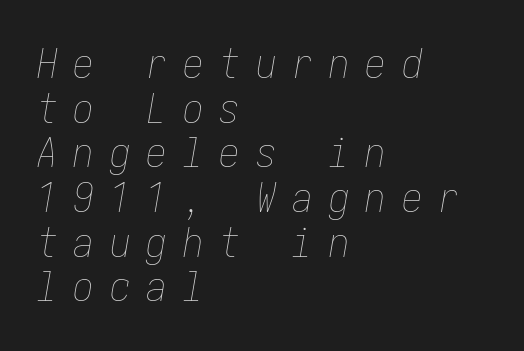
The letters are spread apart with noticeably loose tracking. The text block is weighted toward the left margin, trailing off unevenly rightward. No extra ink here — the face is not bold. The lettering tilts uniformly, giving the passage an italic look. The glyphs are unaccompanied by any horizontal stroke below them. Leading is clearly below the norm, producing a dense column.
